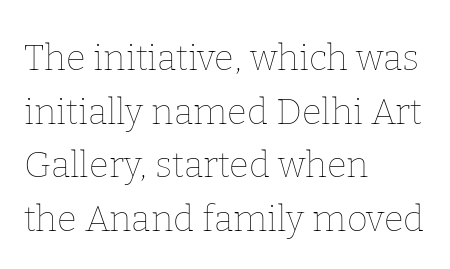
The image shows 36 px thin type, upright; set left-aligned, normal line spacing (1.49x), normal letter spacing, not underlined; low stroke contrast and a medium x-height.
